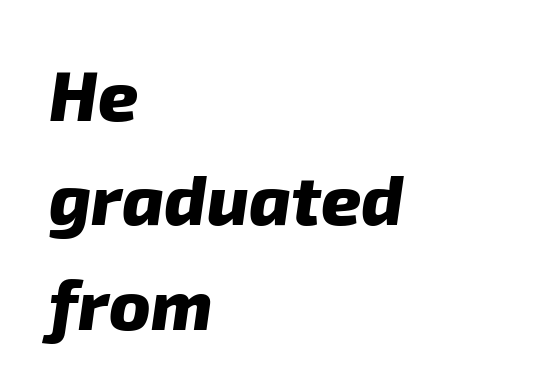
{"serif": "no", "bold": "yes", "weight": "heavy", "width": "normal", "stroke_contrast": "low", "x_height": "medium", "monospaced": "no", "underline": "no", "align": "left", "line_spacing": "normal", "line_spacing_ratio": 1.49, "letter_spacing": "normal", "letter_spacing_em": 0.0, "glyph_px": 70}
